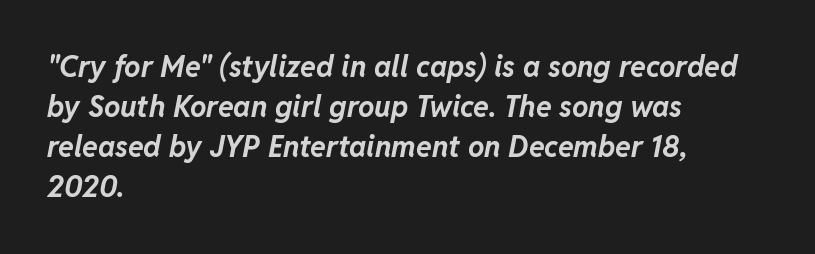
The image shows 29 px bold type, italic (leaning right); set left-aligned, normal line spacing (1.38x), normal letter spacing, not underlined; low stroke contrast and a medium x-height.
